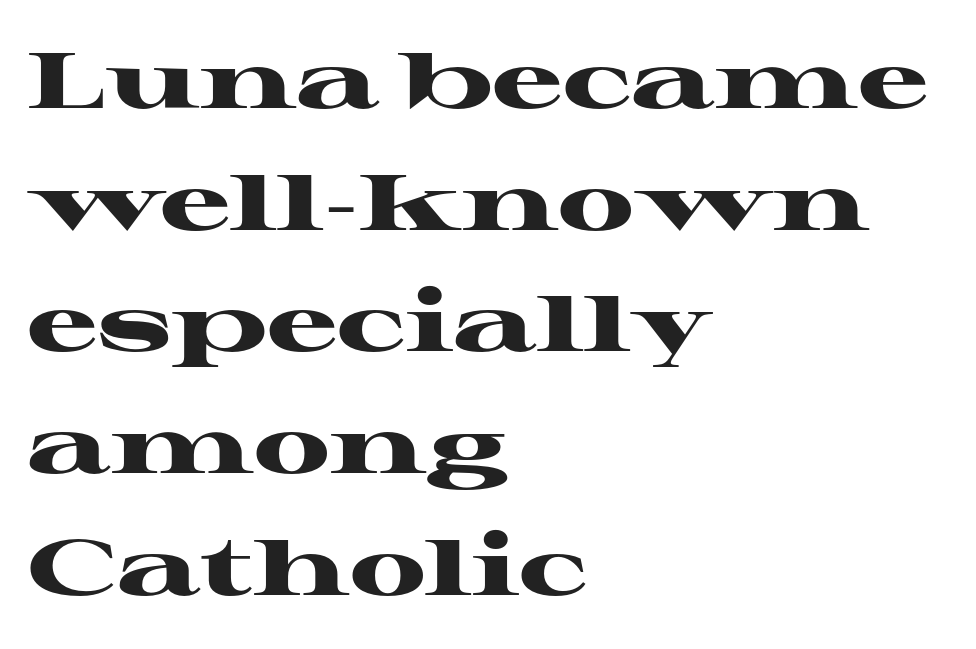
The image shows 79 px heavy, wide serif type, upright; set left-aligned, normal line spacing (1.54x), normal letter spacing, not underlined; high stroke contrast and a medium x-height.
